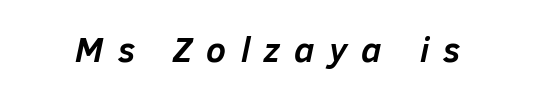
Q: Is the text bold? A: Yes.
Q: Is the text italic (slanted)? A: Yes, it leans right by about 12 degrees.
Q: Is the text underlined? A: No.
Q: Is the spacing between letters normal or unusually wide? A: Unusually wide.
Q: Width (condensed, normal, or wide)? A: Normal.
Q: Stroke contrast? A: Low.
Q: x-height? A: Medium.
Q: Monospaced? A: No.
